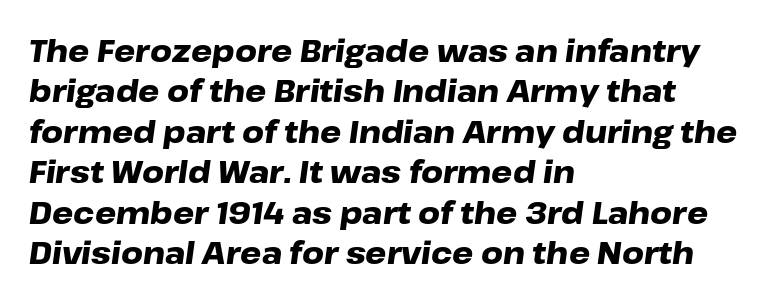
The image shows 30 px heavy, wide type, italic (leaning right); set left-aligned, normal line spacing (1.35x), normal letter spacing, not underlined; low stroke contrast and a medium x-height.
